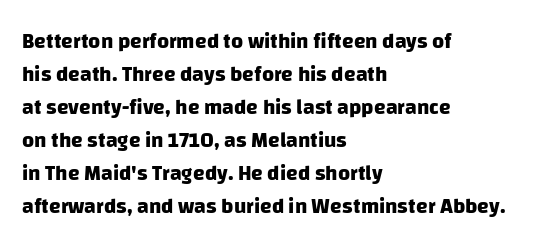
{"bold": "yes", "underline": "no", "align": "left", "line_spacing": "normal", "line_spacing_ratio": 1.57, "letter_spacing": "normal", "letter_spacing_em": 0.0, "glyph_px": 21}
